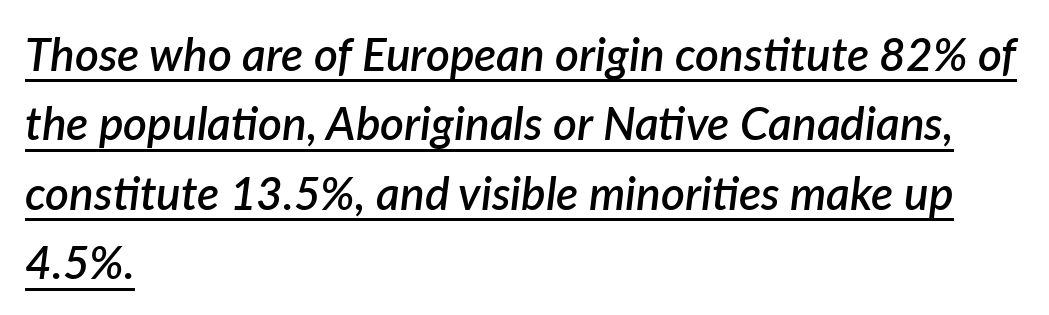
This rendering uses left alignment, leaving the right contour irregular. A somewhat darkened texture: the type is semibold rather than bold. An italicized treatment has been applied to the whole sample. The letterforms sit shoulder to shoulder at normal distance. Spacing verdict: proportional, widths tailored to each character. The sample's only ornament is a line tracing under the words.
